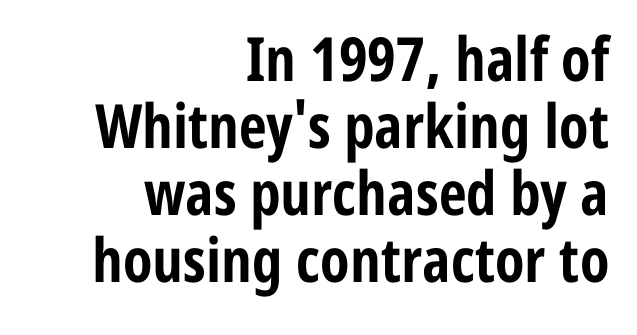
Honestly, the rows look squashed on top of each other. To sum up the face: it is a sans, with no serifs. Note the varied advance widths — an 'i' is clearly narrower than an 'm'. Only glyphs here, with clear space below each row.
